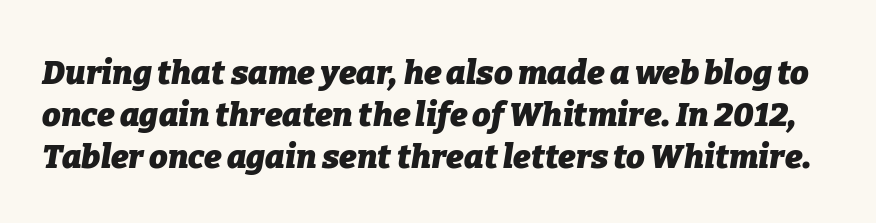
Q: Is the text bold? A: Yes.
Q: Is the text italic (slanted)? A: Yes, it leans right by about 9 degrees.
Q: Is the text underlined? A: No.
Q: Is the spacing between letters normal or unusually wide? A: Normal.
Q: Is the spacing between lines tight, normal or loose? A: Normal.
Q: Width (condensed, normal, or wide)? A: Normal.
Q: Stroke contrast? A: Low.
Q: x-height? A: Medium.
Q: Monospaced? A: No.
